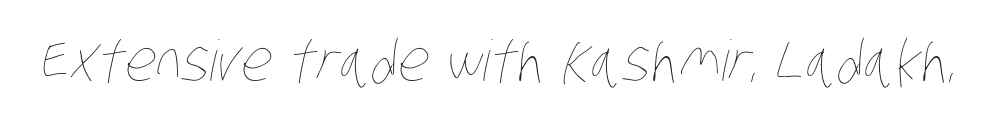
{"bold": "no", "weight": "thin", "width": "condensed", "stroke_contrast": "low", "x_height": "large", "monospaced": "no", "underline": "no", "letter_spacing": "normal", "letter_spacing_em": 0.0, "glyph_px": 56}
